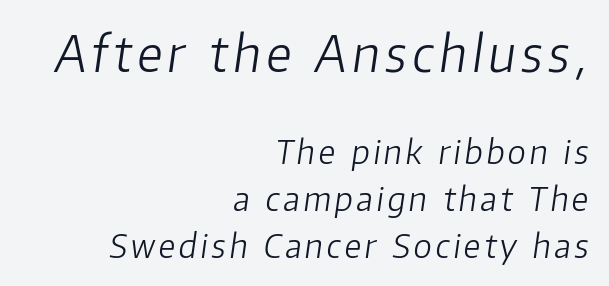
Q: Is the text bold? A: No.
Q: Is the text italic (slanted)? A: Yes, it leans right by about 8 degrees.
Q: Is the text underlined? A: No.
Q: How is the paragraph aligned? A: Right-aligned.
Q: Is the spacing between lines tight, normal or loose? A: Normal.
Q: Which block of text is set in a larger size, the first (top) or the second (bottom)? A: The first (top) one.
Q: Width (condensed, normal, or wide)? A: Normal.
Q: Stroke contrast? A: Low.
Q: x-height? A: Medium.
Q: Monospaced? A: No.
